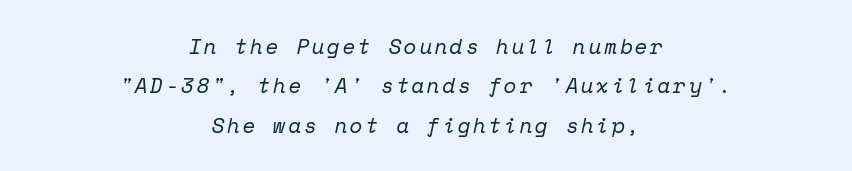
The image shows 21 px text type, italic (leaning right); set centered, line spacing 1.88x, not underlined.
